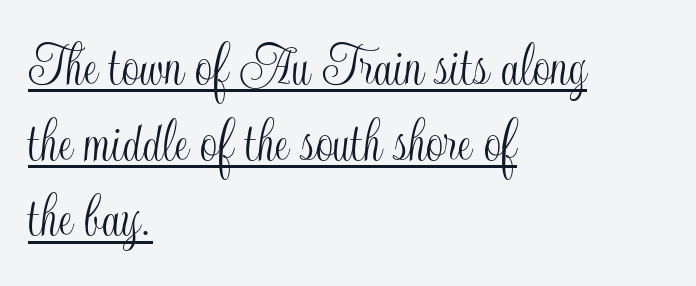
The image shows 62 px condensed type; set left-aligned, line spacing 1.22x, normal letter spacing, underlined; a small x-height.
